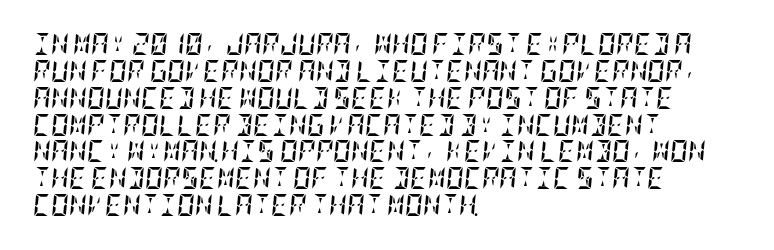
Q: Is the text bold? A: Yes.
Q: Is the text italic (slanted)? A: Yes, it leans right by about 5 degrees.
Q: Is the text underlined? A: No.
Q: How is the paragraph aligned? A: Left-aligned.
Q: Is the spacing between letters normal or unusually wide? A: Normal.
